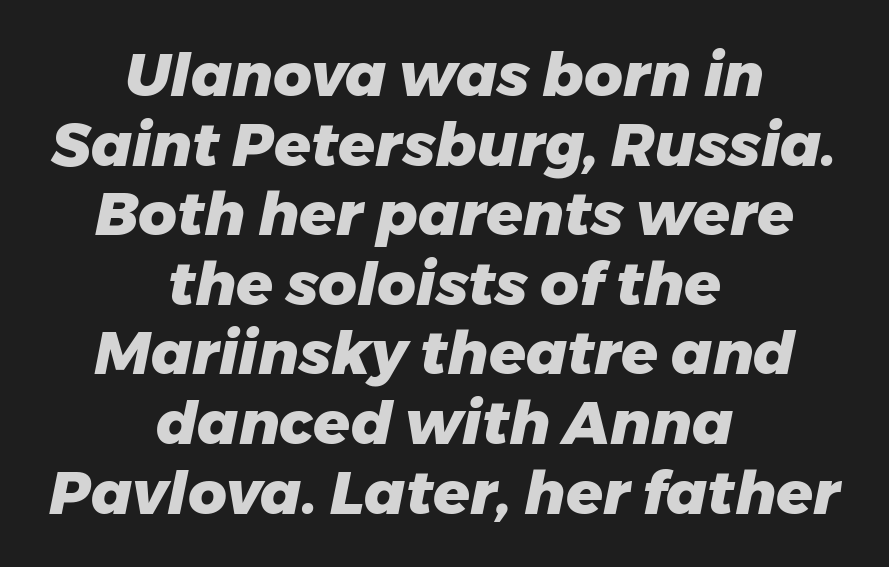
{"italic": "yes", "lean": "right", "slant_degrees": 11, "bold": "yes", "weight": "heavy", "width": "normal", "stroke_contrast": "low", "x_height": "medium", "monospaced": "no", "underline": "no", "align": "center", "line_spacing_ratio": 1.16, "letter_spacing": "normal", "letter_spacing_em": 0.0, "glyph_px": 60}
